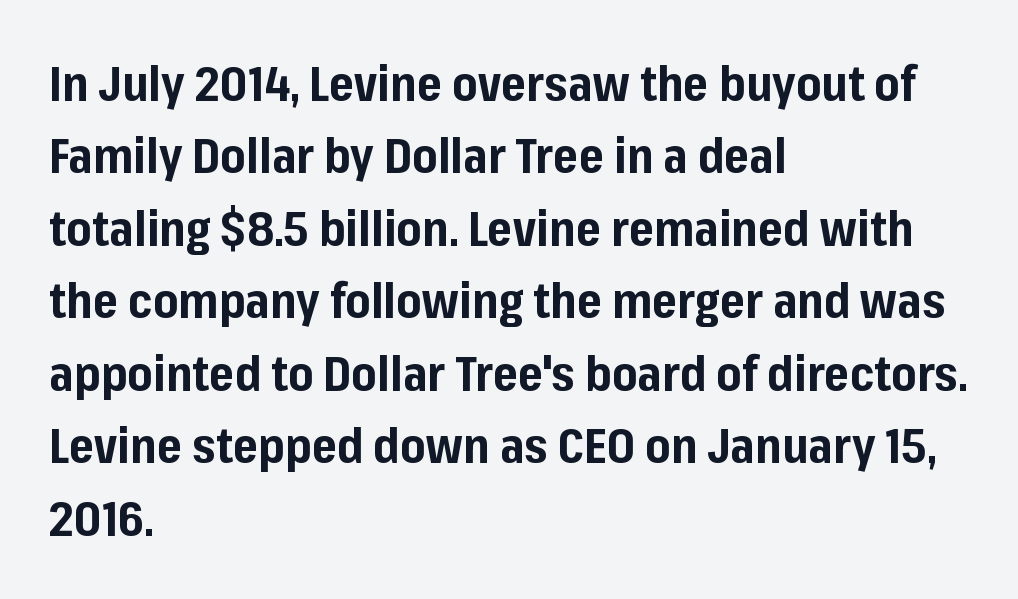
{"serif": "no", "italic": "no", "bold": "yes", "weight": "bold", "width": "normal", "stroke_contrast": "low", "x_height": "medium", "monospaced": "no", "underline": "no", "align": "left", "line_spacing": "normal", "line_spacing_ratio": 1.51, "letter_spacing": "normal", "letter_spacing_em": 0.0, "glyph_px": 48}
